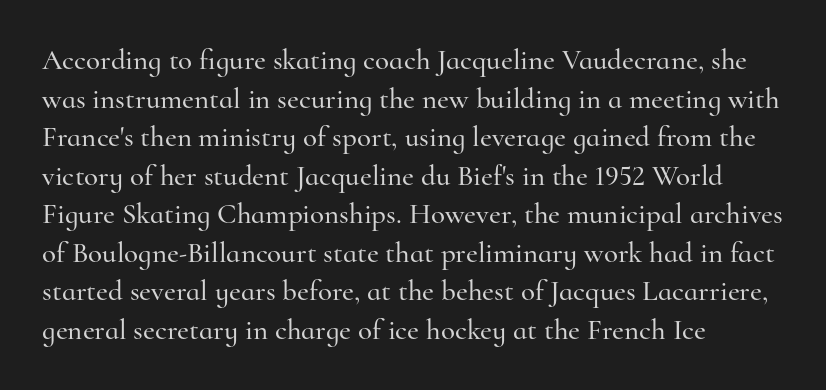
{"serif": "yes", "italic": "no", "width": "normal", "stroke_contrast": "high", "x_height": "small", "monospaced": "no", "underline": "no", "align": "left", "line_spacing": "normal", "line_spacing_ratio": 1.33, "letter_spacing": "normal", "letter_spacing_em": 0.0, "glyph_px": 29}
